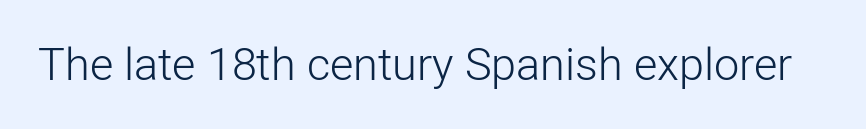
{"serif": "no", "italic": "no", "bold": "no", "weight": "light", "width": "normal", "stroke_contrast": "low", "x_height": "medium", "monospaced": "no", "underline": "no", "letter_spacing": "normal", "letter_spacing_em": 0.0, "glyph_px": 45}
